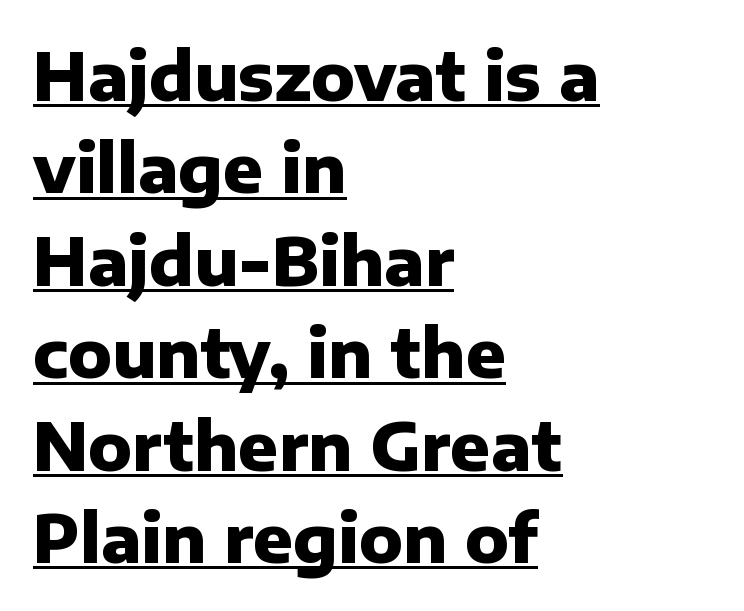
{"serif": "no", "italic": "no", "bold": "yes", "weight": "heavy", "width": "normal", "stroke_contrast": "low", "x_height": "medium", "monospaced": "no", "underline": "yes", "align": "left", "line_spacing": "normal", "line_spacing_ratio": 1.4, "letter_spacing": "normal", "letter_spacing_em": 0.0, "glyph_px": 66}
